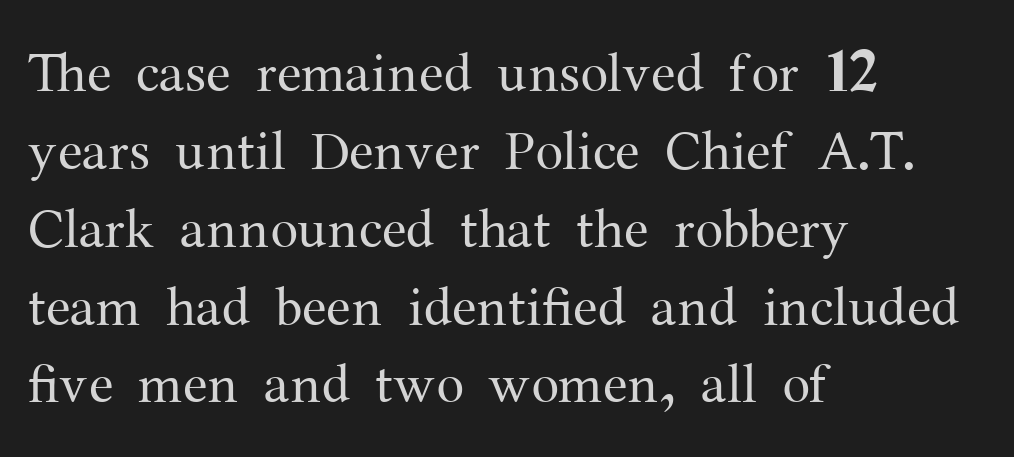
Varying glyph widths throughout — classic text-font behaviour. This rendering features lettering with no underline. This is roman type, the default non-slanted kind. Words appear dense and cohesive because spacing is normal. The paragraph shown leans on its left margin.
